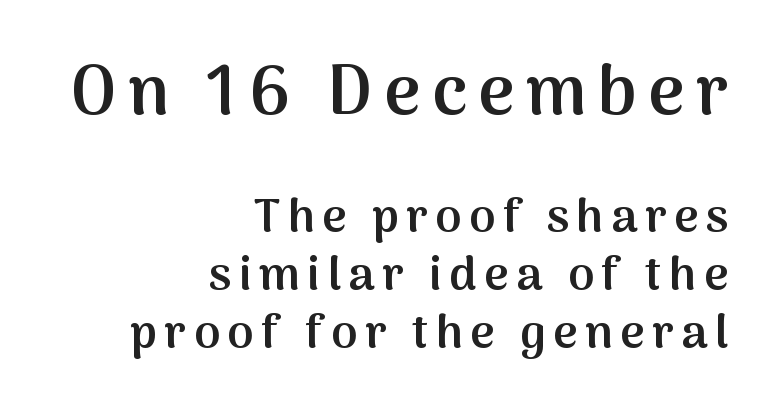
Q: Is the text bold? A: Semi-bold.
Q: Is the text italic (slanted)? A: No, it is upright.
Q: Is the typeface a serif or a sans-serif typeface? A: Sans-serif.
Q: Is the text underlined? A: No.
Q: How is the paragraph aligned? A: Right-aligned.
Q: Which block of text is set in a larger size, the first (top) or the second (bottom)? A: The first (top) one.
Q: Width (condensed, normal, or wide)? A: Normal.
Q: Stroke contrast? A: Medium.
Q: x-height? A: Medium.
Q: Monospaced? A: No.
